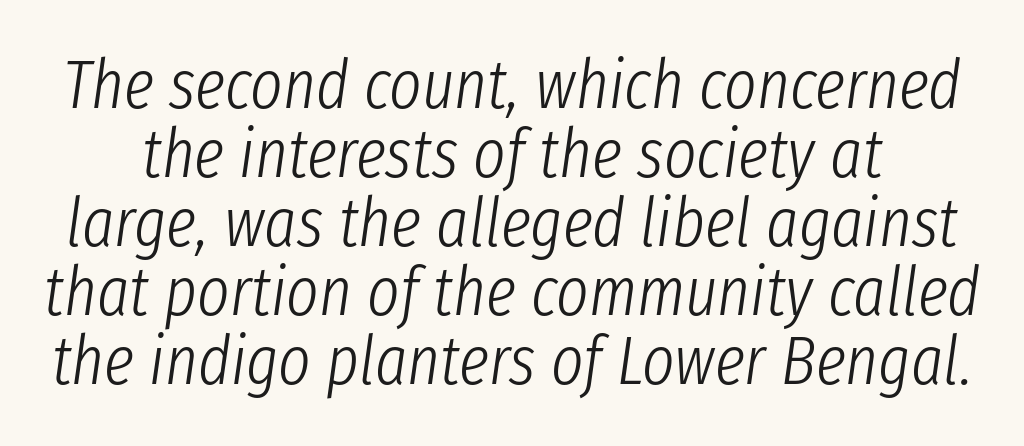
The passage shown has conventional tracking throughout. Summary of vertical rhythm: compact, with narrow interline spacing. Italic: yes, the glyphs are oblique. Is this a fixed-width face? No — the glyphs have proportional, varying widths.
